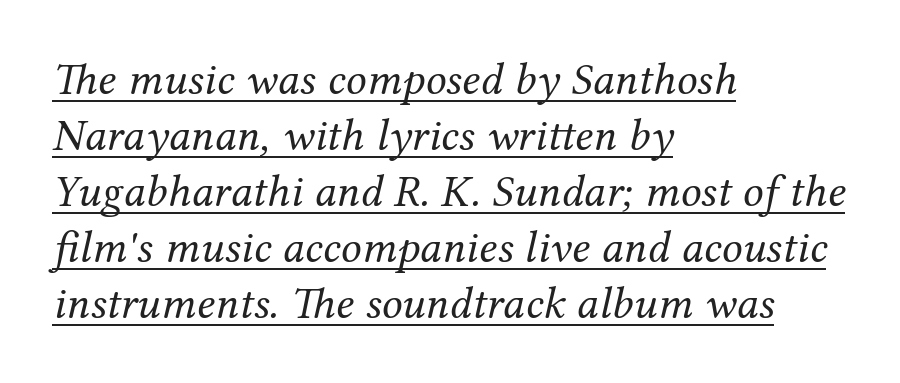
The image shows 46 px regular-weight serif type, italic (leaning right); set left-aligned, line spacing 1.22x, normal letter spacing, underlined; medium stroke contrast and a medium x-height.
